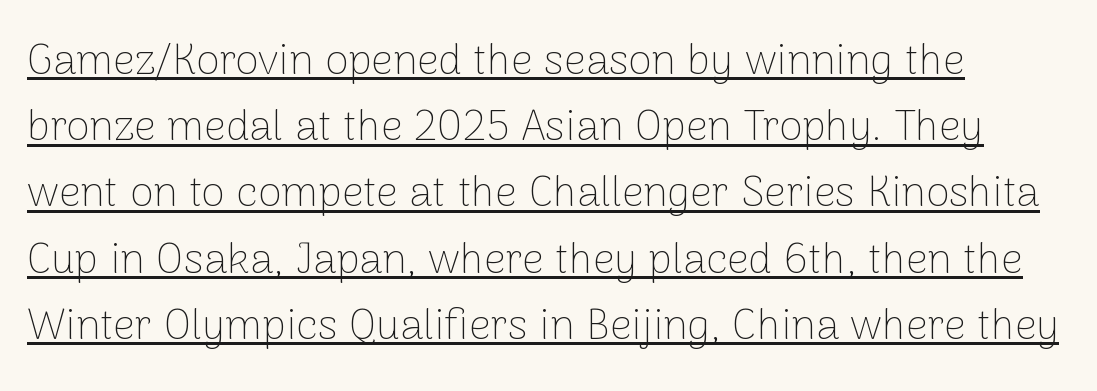
Teacher's note: observe the even left margin — that is flush-left alignment. The font sits on the lighter half of the weight spectrum, regular included. The passage shown is typeset with a sans-serif family. Proportional: the letters do not fall into vertical columns.
